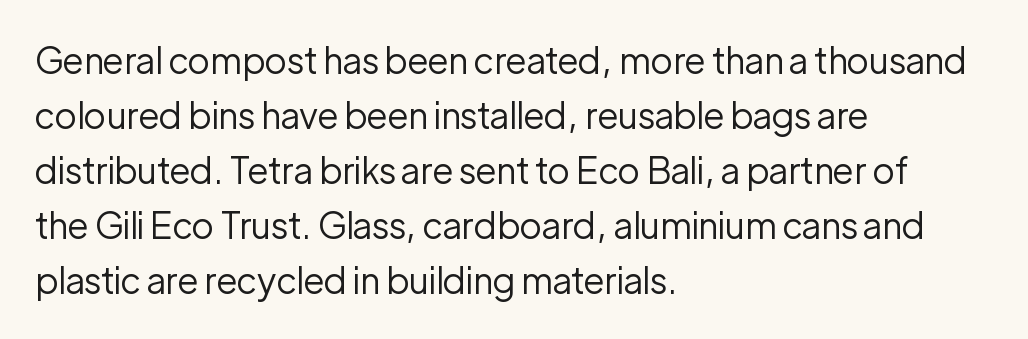
The image shows 36 px regular-weight sans-serif type, upright; set left-aligned, normal line spacing (1.53x), normal letter spacing, not underlined; low stroke contrast and a medium x-height.
